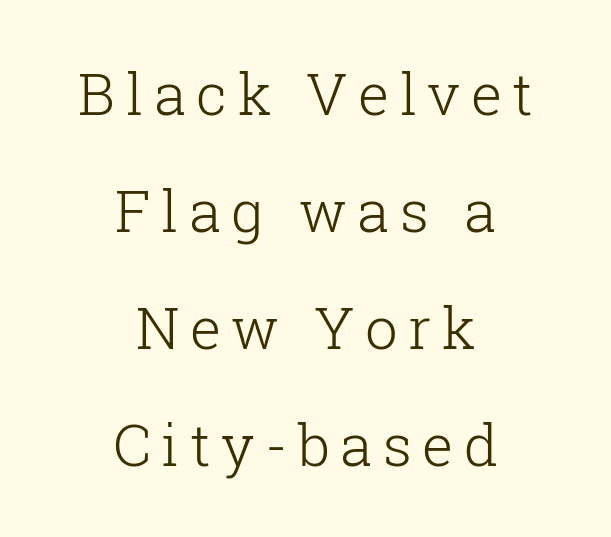
Q: Is the text bold? A: No.
Q: Is the text italic (slanted)? A: No, it is upright.
Q: Is the typeface a serif or a sans-serif typeface? A: Serif.
Q: Is the text underlined? A: No.
Q: How is the paragraph aligned? A: Centered.
Q: Is the spacing between lines tight, normal or loose? A: Loose.
Q: Width (condensed, normal, or wide)? A: Normal.
Q: Stroke contrast? A: Low.
Q: x-height? A: Medium.
Q: Monospaced? A: No.
